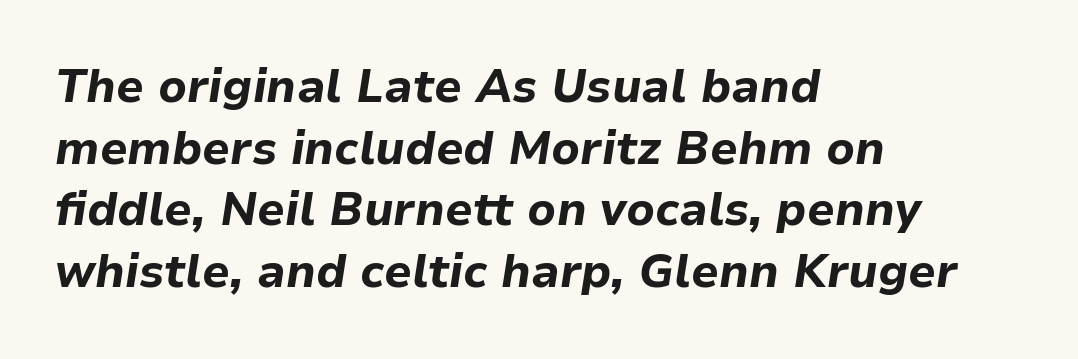
The image shows 46 px bold type, italic (leaning right); set left-aligned, normal line spacing (1.34x), normal letter spacing, not underlined; low stroke contrast and a medium x-height.
